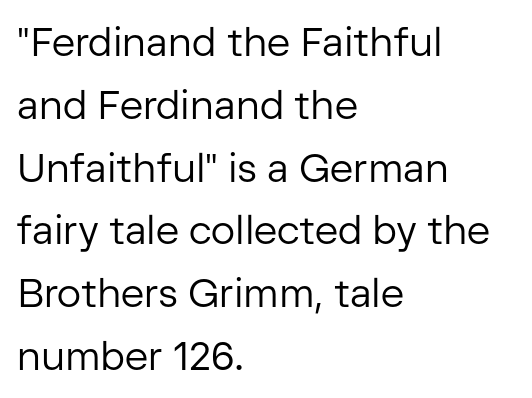
Q: Is the text bold? A: No.
Q: Is the text italic (slanted)? A: No, it is upright.
Q: Is the typeface a serif or a sans-serif typeface? A: Sans-serif.
Q: Is the text underlined? A: No.
Q: How is the paragraph aligned? A: Left-aligned.
Q: Is the spacing between letters normal or unusually wide? A: Normal.
Q: Is the spacing between lines tight, normal or loose? A: Normal.
Q: Width (condensed, normal, or wide)? A: Normal.
Q: Stroke contrast? A: Low.
Q: x-height? A: Medium.
Q: Monospaced? A: No.
